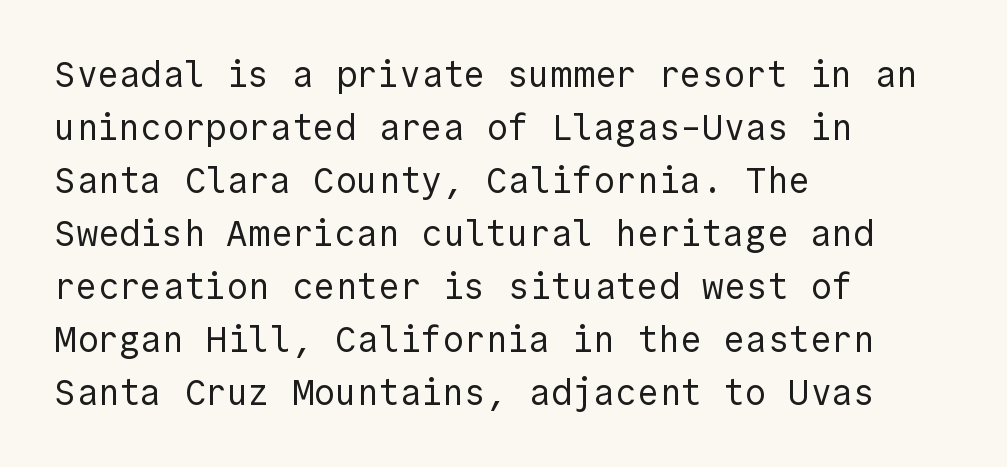
Q: Is the text bold? A: No.
Q: Is the text italic (slanted)? A: No, it is upright.
Q: Is the typeface a serif or a sans-serif typeface? A: Sans-serif.
Q: Is the text underlined? A: No.
Q: How is the paragraph aligned? A: Left-aligned.
Q: Is the spacing between letters normal or unusually wide? A: Normal.
Q: Is the spacing between lines tight, normal or loose? A: Normal.
Q: Width (condensed, normal, or wide)? A: Normal.
Q: x-height? A: Medium.
